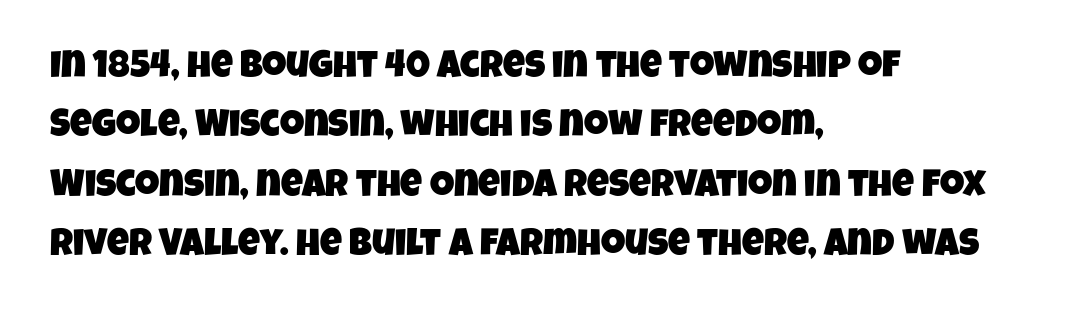
{"serif": "no", "width": "condensed", "stroke_contrast": "low", "x_height": "large", "monospaced": "no", "underline": "no", "align": "left", "line_spacing": "normal", "line_spacing_ratio": 1.56, "letter_spacing": "normal", "letter_spacing_em": 0.0, "glyph_px": 38}
